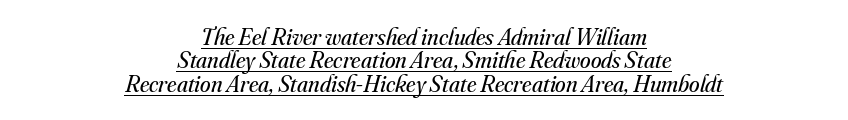
{"italic": "yes", "lean": "right", "slant_degrees": 16, "bold": "no", "underline": "yes", "align": "center", "line_spacing": "tight", "line_spacing_ratio": 0.97, "letter_spacing": "normal", "letter_spacing_em": 0.0, "glyph_px": 24}
